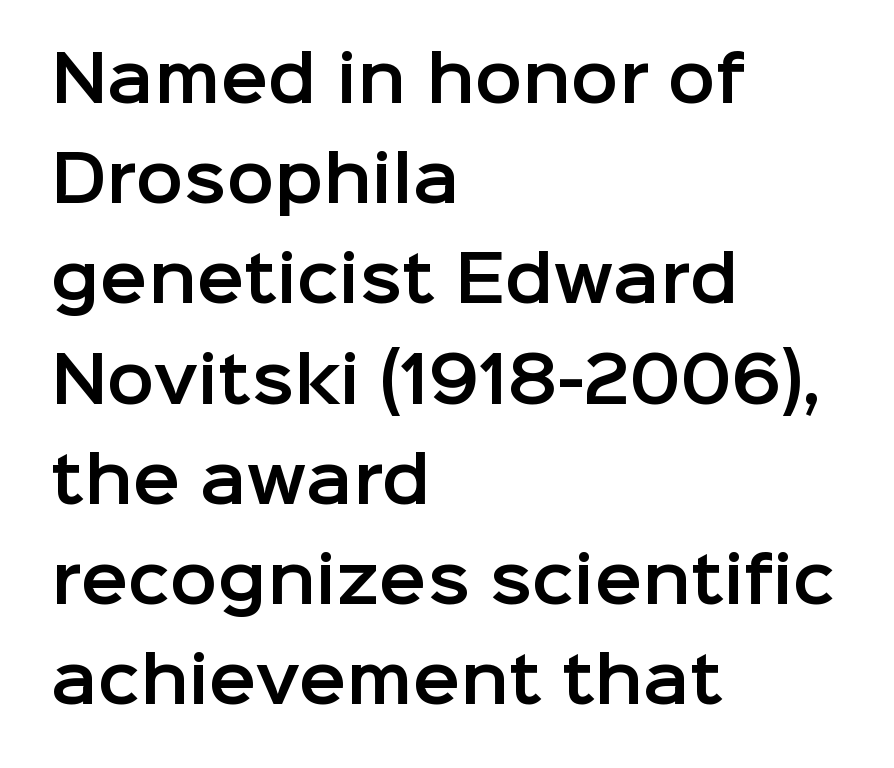
{"serif": "no", "italic": "no", "width": "normal", "stroke_contrast": "low", "x_height": "medium", "monospaced": "no", "underline": "no", "align": "left", "line_spacing": "normal", "line_spacing_ratio": 1.59, "letter_spacing": "normal", "letter_spacing_em": 0.0, "glyph_px": 63}
